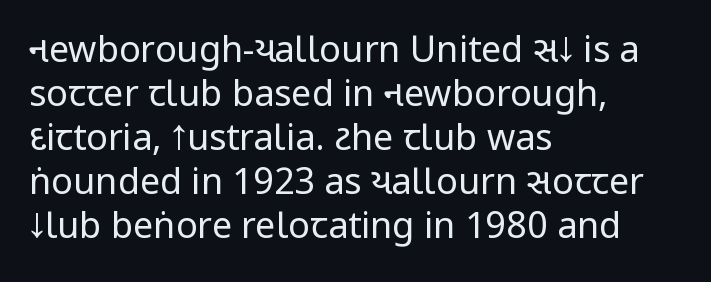
The image shows 36 px regular-weight, condensed sans-serif type, upright; set left-aligned, line spacing 1.22x, normal letter spacing, not underlined; low stroke contrast.
